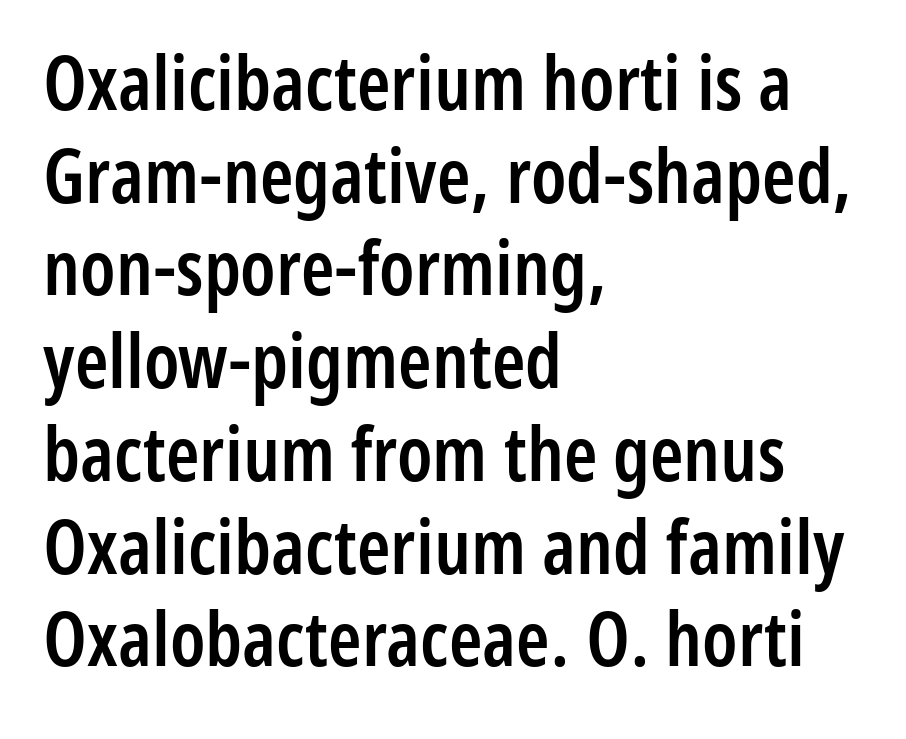
The rendering keeps characters at their native spacing. The rendering uses natural spacing where letterforms have individual widths. The glyphs in this specimen are sans serif. Typesetter's note: demi weight, one step under bold. Horizontal alignment here is leftward, the default for most running prose.
